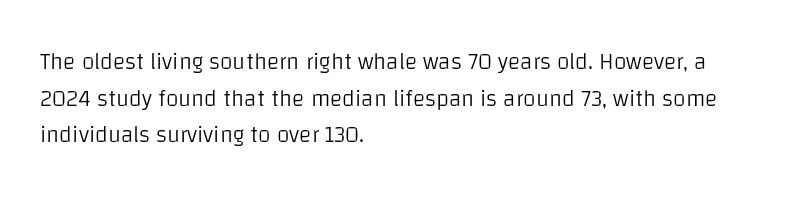
Q: Is the text bold? A: No.
Q: Is the text italic (slanted)? A: No, it is upright.
Q: Is the text underlined? A: No.
Q: How is the paragraph aligned? A: Left-aligned.
Q: Is the spacing between letters normal or unusually wide? A: Normal.
Q: Is the spacing between lines tight, normal or loose? A: Normal.
